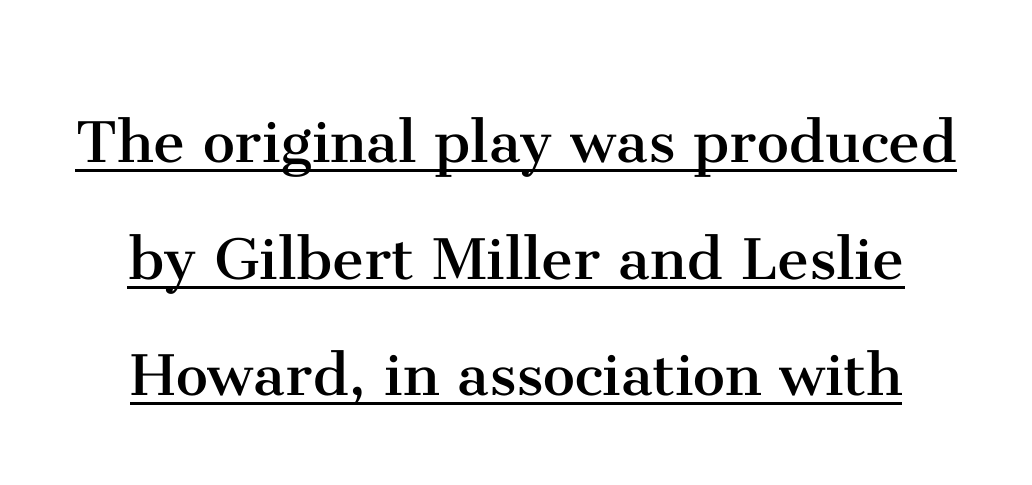
{"serif": "yes", "italic": "no", "bold": "no", "weight": "regular", "width": "normal", "stroke_contrast": "medium", "x_height": "medium", "monospaced": "no", "underline": "yes", "align": "center", "line_spacing": "normal", "line_spacing_ratio": 1.62, "letter_spacing": "normal", "letter_spacing_em": 0.0, "glyph_px": 72}
